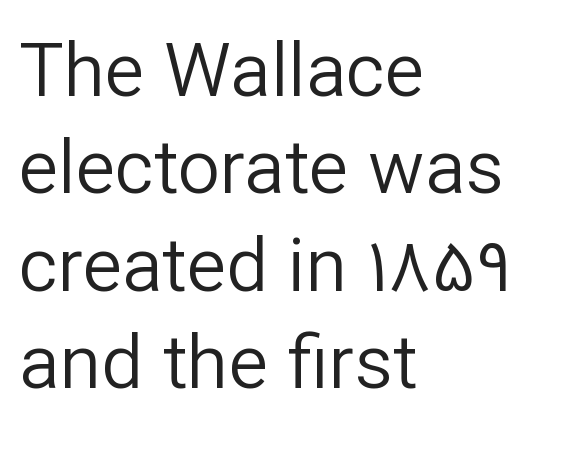
Q: Is the text bold? A: No.
Q: Is the text italic (slanted)? A: No, it is upright.
Q: Is the typeface a serif or a sans-serif typeface? A: Sans-serif.
Q: Is the text underlined? A: No.
Q: How is the paragraph aligned? A: Left-aligned.
Q: Is the spacing between letters normal or unusually wide? A: Normal.
Q: Is the spacing between lines tight, normal or loose? A: Normal.
Q: Width (condensed, normal, or wide)? A: Normal.
Q: Stroke contrast? A: Low.
Q: x-height? A: Medium.
Q: Monospaced? A: No.
